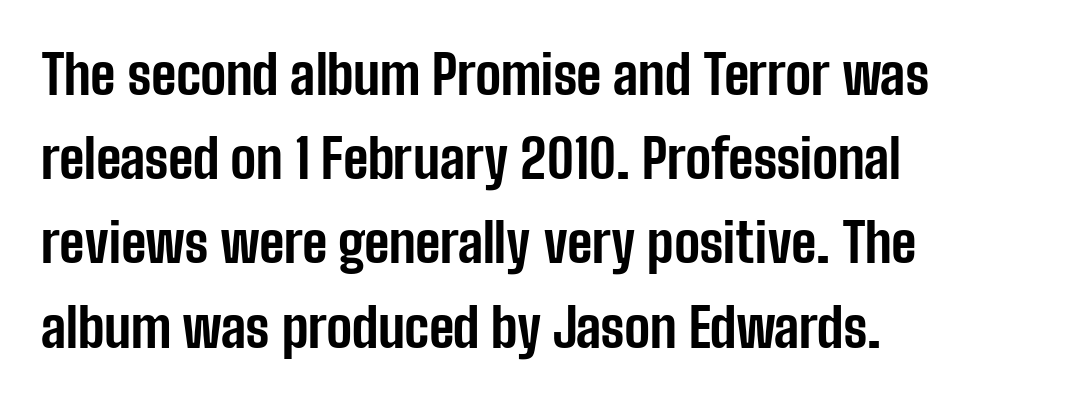
Q: Is the text bold? A: Yes.
Q: Is the text italic (slanted)? A: No, it is upright.
Q: Is the typeface a serif or a sans-serif typeface? A: Sans-serif.
Q: Is the text underlined? A: No.
Q: How is the paragraph aligned? A: Left-aligned.
Q: Is the spacing between letters normal or unusually wide? A: Normal.
Q: Is the spacing between lines tight, normal or loose? A: Normal.
Q: Width (condensed, normal, or wide)? A: Condensed.
Q: Stroke contrast? A: Low.
Q: x-height? A: Medium.
Q: Monospaced? A: No.
